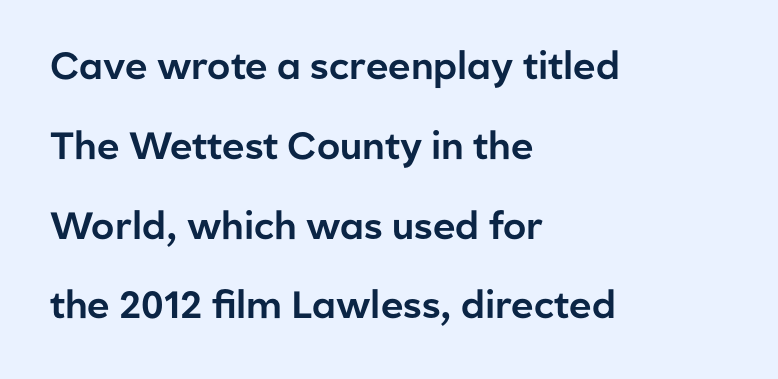
The image shows 38 px sans-serif type, upright; set left-aligned, loose line spacing (2.1x), normal letter spacing, not underlined; low stroke contrast and a medium x-height.
